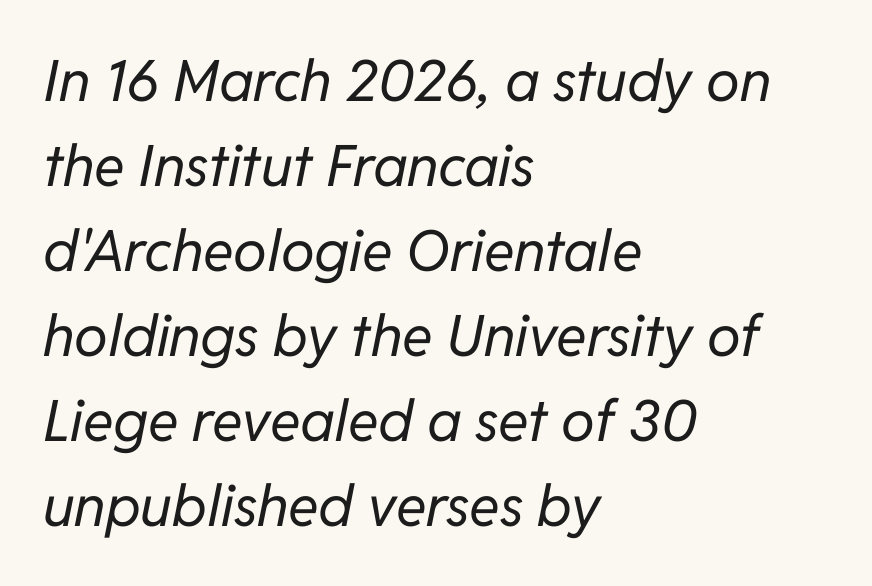
Q: Is the text bold? A: No.
Q: Is the text italic (slanted)? A: Yes, it leans right by about 11 degrees.
Q: Is the text underlined? A: No.
Q: How is the paragraph aligned? A: Left-aligned.
Q: Is the spacing between letters normal or unusually wide? A: Normal.
Q: Is the spacing between lines tight, normal or loose? A: Normal.
Q: Width (condensed, normal, or wide)? A: Normal.
Q: Stroke contrast? A: Low.
Q: x-height? A: Medium.
Q: Monospaced? A: No.
